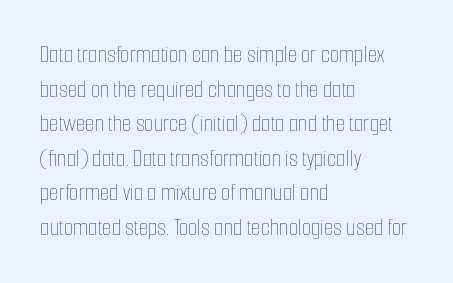
Regarding leading, the lines here are spaced in the standard way. The letters look calm and open, with moderate or lighter stems. Layout note: lines flush left. The rendering keeps characters at their native spacing. The lettering stays uniformly vertical, giving the passage a roman look. Underline: absent.
